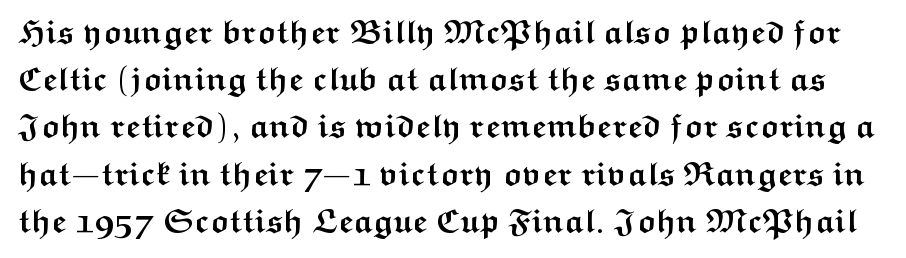
The image shows 33 px semibold, wide sans-serif type, upright; set normal line spacing (1.43x), normal letter spacing, not underlined; medium stroke contrast and a medium x-height.
